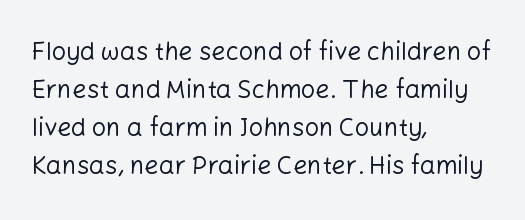
The image shows 25 px text type, upright; set left-aligned, normal line spacing (1.52x), normal letter spacing, not underlined.
